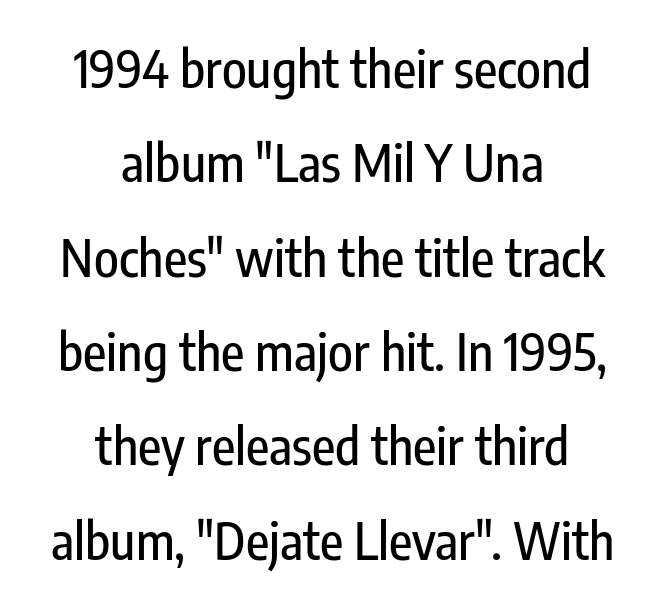
Is this a fixed-width face? No — the glyphs have proportional, varying widths. No word sits above an underline. Nope, no serifs anywhere on these letters. Horizontally, the lines are justified to the midpoint only. This rendering leaves character spacing at its baseline value.
